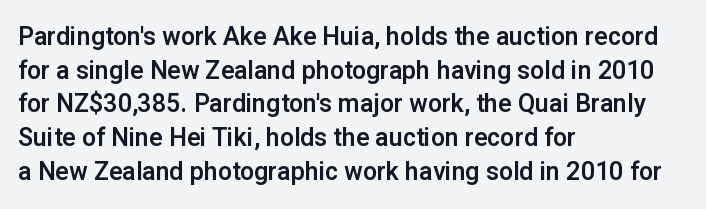
{"italic": "no", "underline": "no", "align": "left", "line_spacing": "normal", "line_spacing_ratio": 1.35, "letter_spacing": "normal", "letter_spacing_em": 0.0, "glyph_px": 25}
